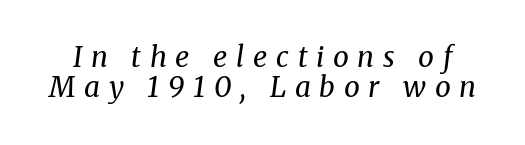
{"serif": "yes", "italic": "yes", "lean": "right", "slant_degrees": 8, "bold": "no", "weight": "regular", "width": "normal", "stroke_contrast": "medium", "x_height": "medium", "monospaced": "no", "underline": "no", "line_spacing": "tight", "line_spacing_ratio": 1.08, "letter_spacing": "wide", "letter_spacing_em": 0.31, "glyph_px": 28}
